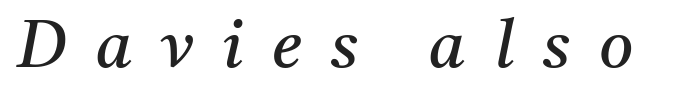
{"serif": "yes", "italic": "yes", "lean": "right", "slant_degrees": 11, "bold": "no", "weight": "regular", "width": "normal", "stroke_contrast": "medium", "x_height": "medium", "monospaced": "no", "underline": "no", "letter_spacing": "wide", "letter_spacing_em": 0.44, "glyph_px": 66}
